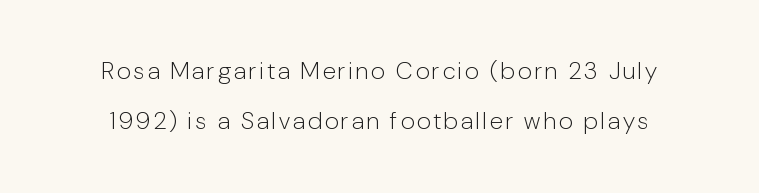
{"italic": "no", "bold": "no", "underline": "no", "line_spacing": "loose", "line_spacing_ratio": 2.09, "glyph_px": 24}
